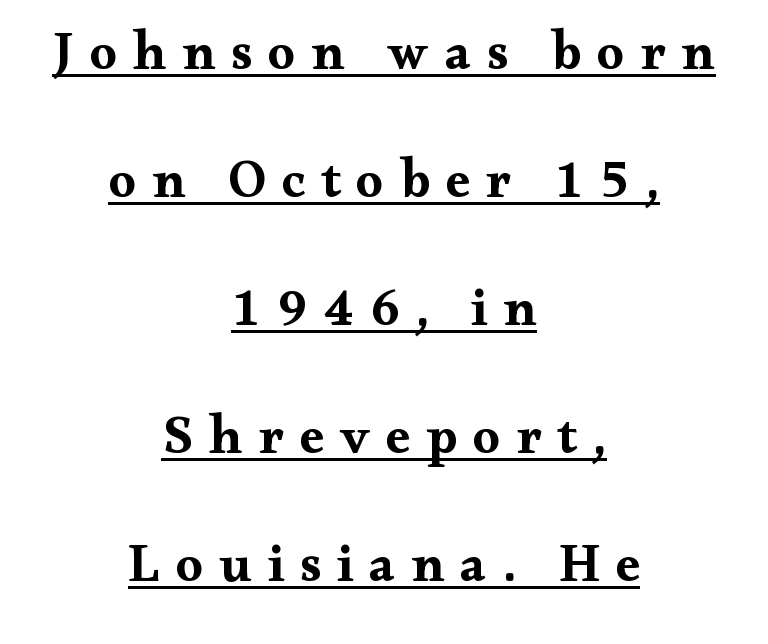
This sample uses expanded letter spacing, leaving extra air between glyphs. These lines stack symmetrically, like a column narrowing and widening about its center. A roman cut, with each character standing at attention. Are there feet on the stems? There are — it's a serif. The rendering uses natural spacing where letterforms have individual widths. Plenty of ink on the page — the face is bold.
